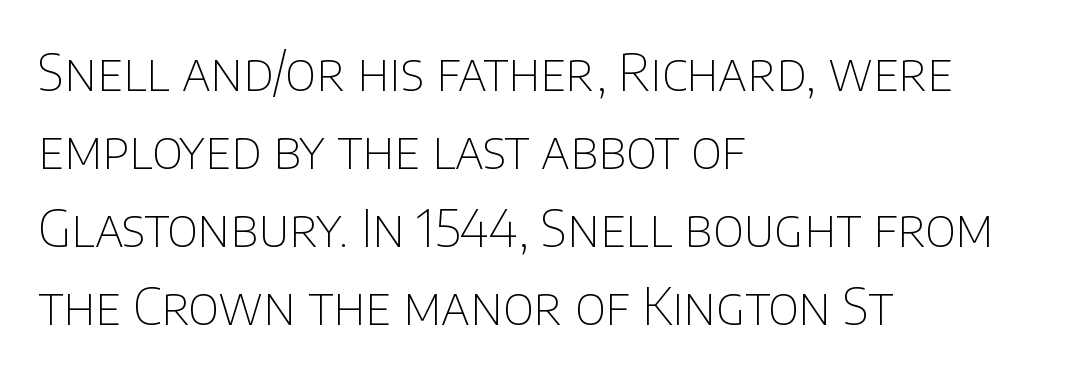
A typesetter would call this zero additional tracking. Does the copy run flush right? No — it runs flush left. The face looks like a standard text weight, possibly lighter. Nobody drew a line under any word here. The letters advance in unequal steps, a hallmark of proportional type.
